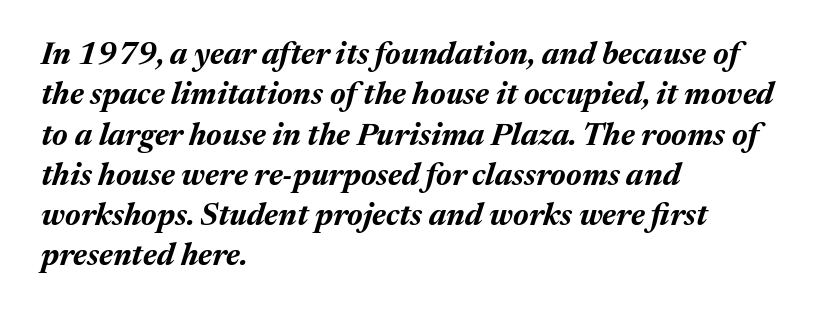
The image shows 31 px bold type, italic (leaning right); set left-aligned, normal line spacing (1.3x), normal letter spacing, not underlined; medium stroke contrast and a medium x-height.
